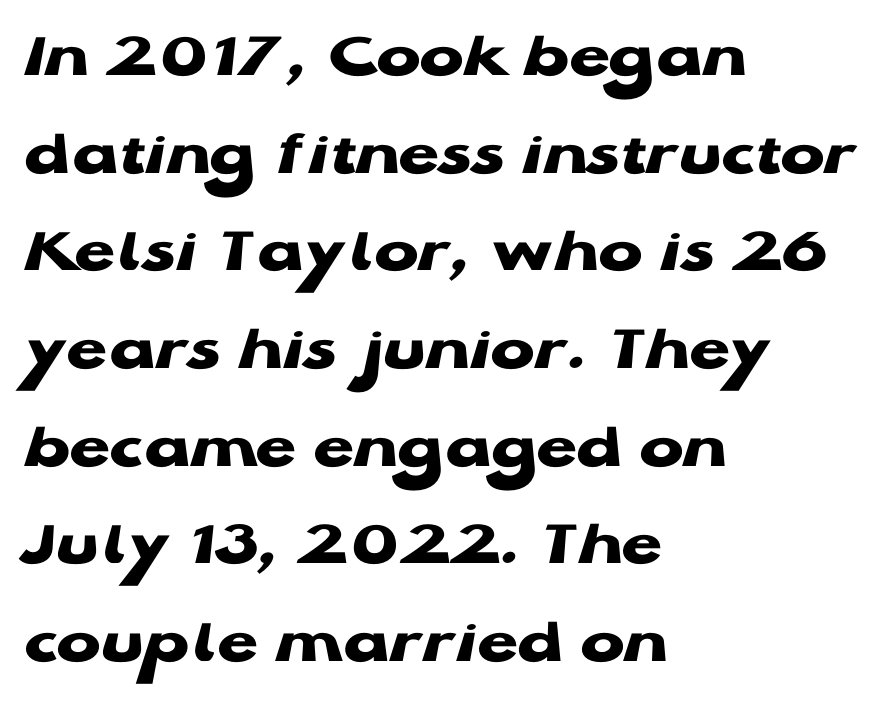
Chunky letters — that's bold for sure. Inter-character spacing is left at the font's built-in metrics. This sample is left-justified, so line endings fall wherever the words run out. Italic? Not at all — the glyphs are vertical. What kind of face is this? One without serifs — a sans.
